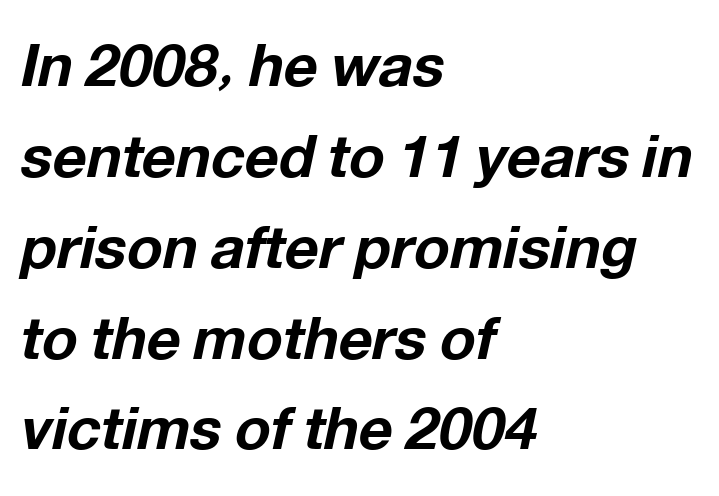
Q: Is the text bold? A: Yes.
Q: Is the text italic (slanted)? A: Yes, it leans right by about 12 degrees.
Q: Is the text underlined? A: No.
Q: How is the paragraph aligned? A: Left-aligned.
Q: Is the spacing between letters normal or unusually wide? A: Normal.
Q: Is the spacing between lines tight, normal or loose? A: Normal.
Q: Width (condensed, normal, or wide)? A: Normal.
Q: Stroke contrast? A: Low.
Q: x-height? A: Medium.
Q: Monospaced? A: No.
